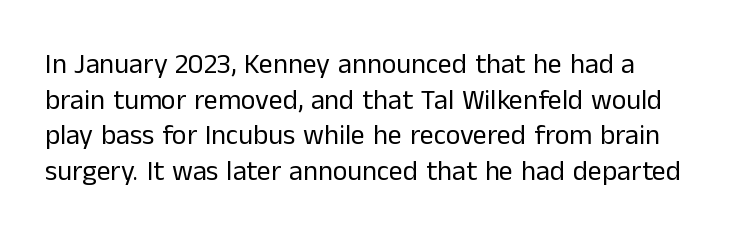
{"serif": "no", "italic": "no", "bold": "no", "weight": "regular", "width": "normal", "stroke_contrast": "low", "x_height": "medium", "monospaced": "no", "underline": "no", "align": "left", "line_spacing": "normal", "line_spacing_ratio": 1.27, "letter_spacing": "normal", "letter_spacing_em": 0.0, "glyph_px": 28}
